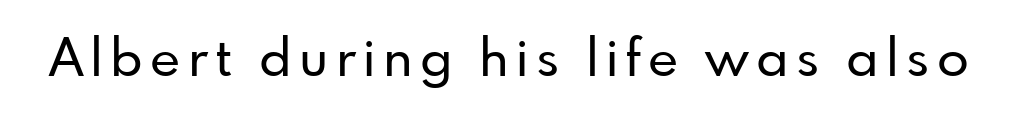
Beneath every word, the page is bare. A typesetter would label this face a sans. A typesetter would call this proportional, since set widths differ per character. The lettering holds an erect, upright posture throughout.
